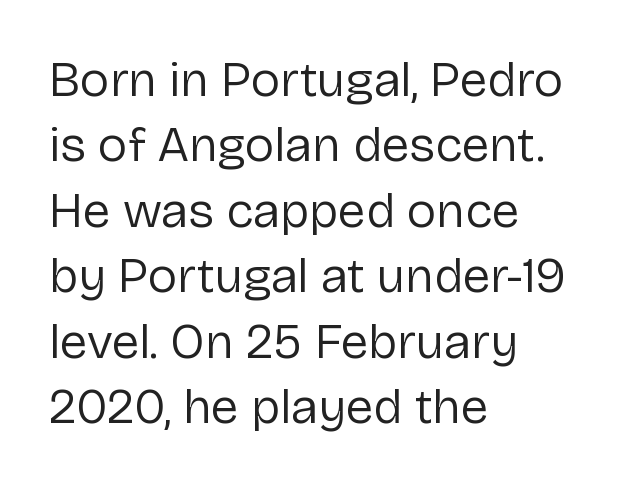
Q: Is the text bold? A: No.
Q: Is the text italic (slanted)? A: No, it is upright.
Q: Is the typeface a serif or a sans-serif typeface? A: Sans-serif.
Q: Is the text underlined? A: No.
Q: How is the paragraph aligned? A: Left-aligned.
Q: Is the spacing between letters normal or unusually wide? A: Normal.
Q: Is the spacing between lines tight, normal or loose? A: Normal.
Q: Width (condensed, normal, or wide)? A: Normal.
Q: Stroke contrast? A: Low.
Q: x-height? A: Medium.
Q: Monospaced? A: No.
